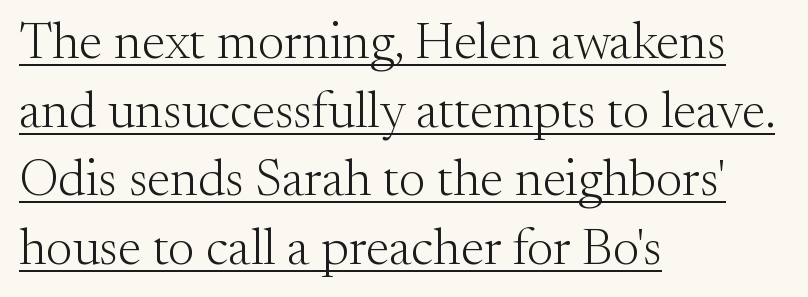
Q: Is the text bold? A: No.
Q: Is the text italic (slanted)? A: No, it is upright.
Q: Is the typeface a serif or a sans-serif typeface? A: Serif.
Q: Is the text underlined? A: Yes.
Q: How is the paragraph aligned? A: Left-aligned.
Q: Is the spacing between letters normal or unusually wide? A: Normal.
Q: Is the spacing between lines tight, normal or loose? A: Normal.
Q: Width (condensed, normal, or wide)? A: Normal.
Q: Stroke contrast? A: Medium.
Q: x-height? A: Small.
Q: Monospaced? A: No.
